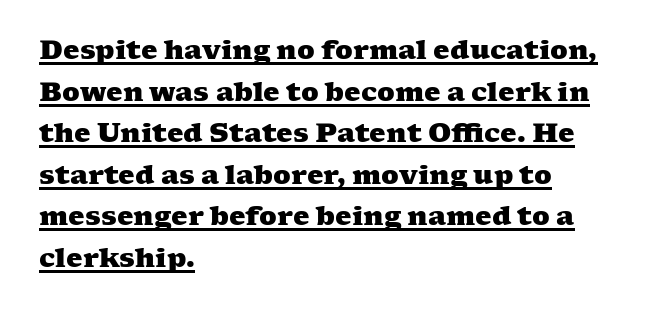
The image shows 26 px bold type; set left-aligned, normal line spacing (1.6x), normal letter spacing, underlined.
